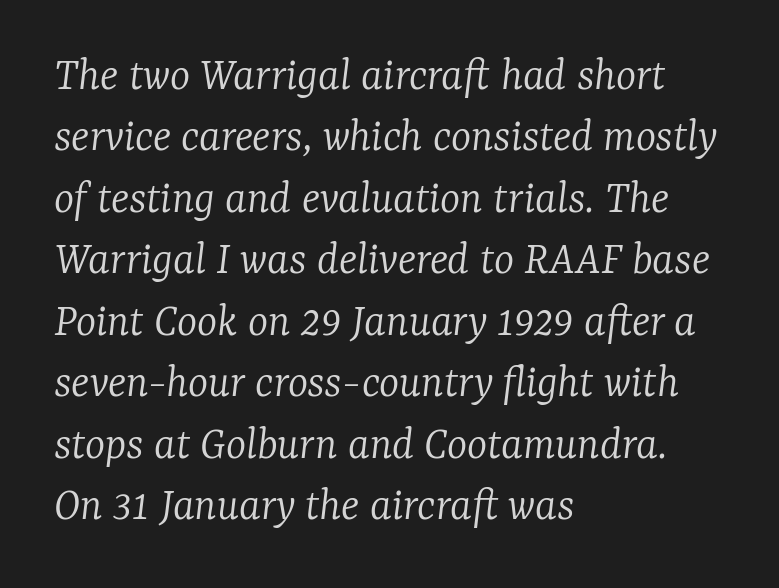
Q: Is the text bold? A: No.
Q: Is the text italic (slanted)? A: Yes, it leans right by about 7 degrees.
Q: Is the typeface a serif or a sans-serif typeface? A: Serif.
Q: Is the text underlined? A: No.
Q: How is the paragraph aligned? A: Left-aligned.
Q: Is the spacing between letters normal or unusually wide? A: Normal.
Q: Is the spacing between lines tight, normal or loose? A: Normal.
Q: Width (condensed, normal, or wide)? A: Normal.
Q: Stroke contrast? A: Low.
Q: x-height? A: Medium.
Q: Monospaced? A: No.
